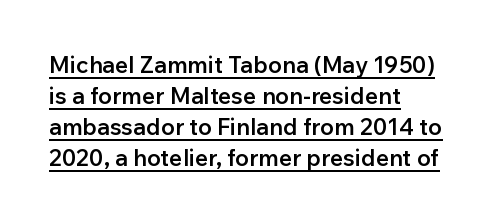
{"italic": "no", "bold": "semi", "underline": "yes", "align": "left", "line_spacing": "normal", "line_spacing_ratio": 1.35, "letter_spacing": "normal", "letter_spacing_em": 0.0, "glyph_px": 23}
